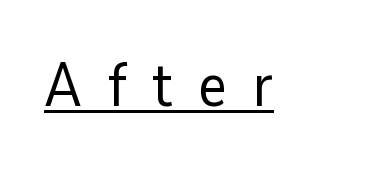
Caption: lettering with a line underneath. Glyph-to-glyph distance is far greater than everyday printed text. Proportional: the letters do not fall into vertical columns. The letters carry no serifs — their stems end cleanly without finishing strokes.
